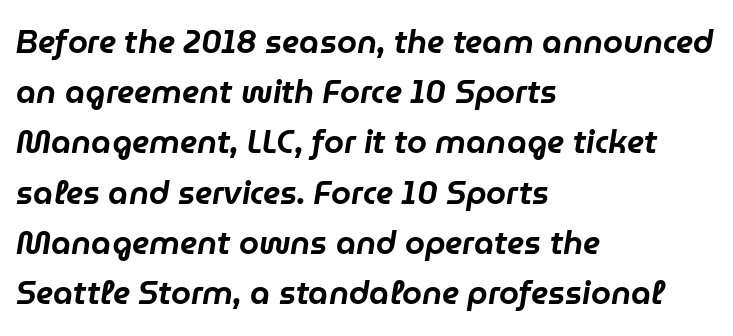
The image shows 32 px text type, italic (leaning right); set left-aligned, normal line spacing (1.57x), normal letter spacing, not underlined; low stroke contrast and a medium x-height.
